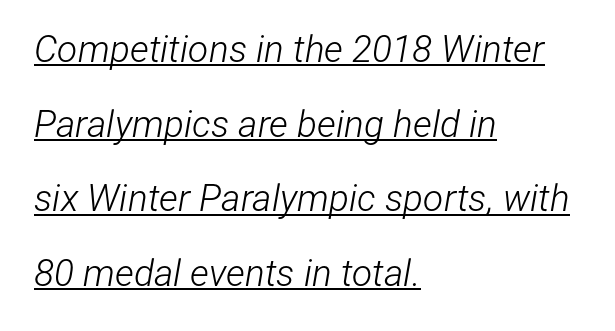
The image shows 37 px light, condensed type, italic (leaning right); set left-aligned, loose line spacing (2.02x), normal letter spacing, underlined; low stroke contrast and a medium x-height.
